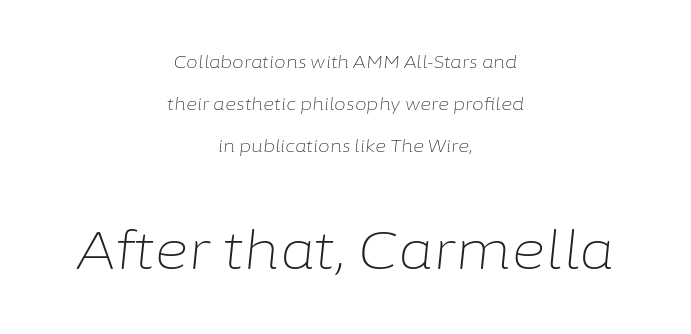
The image shows 52 px light type, italic (leaning right); set centered, loose line spacing (2.48x), normal letter spacing, not underlined; the second (bottom) block is 3.06x larger; low stroke contrast and a medium x-height.
